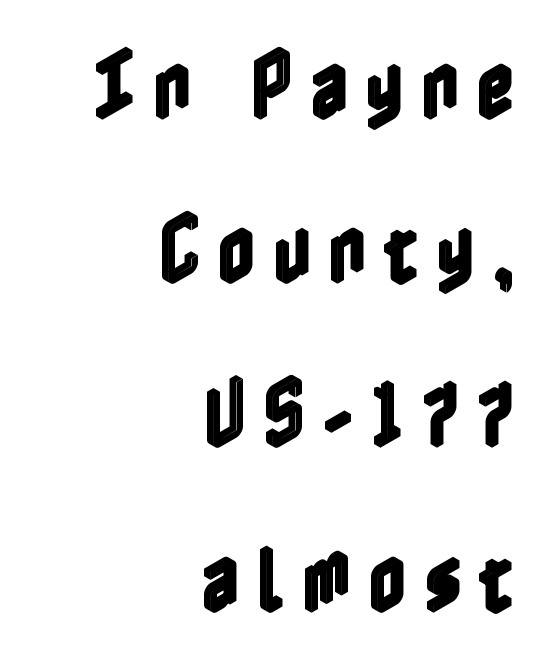
The image shows 75 px condensed type, upright; set right-aligned, loose line spacing (2.19x), unusually wide letter spacing (+0.22 em), not underlined; a medium x-height.
